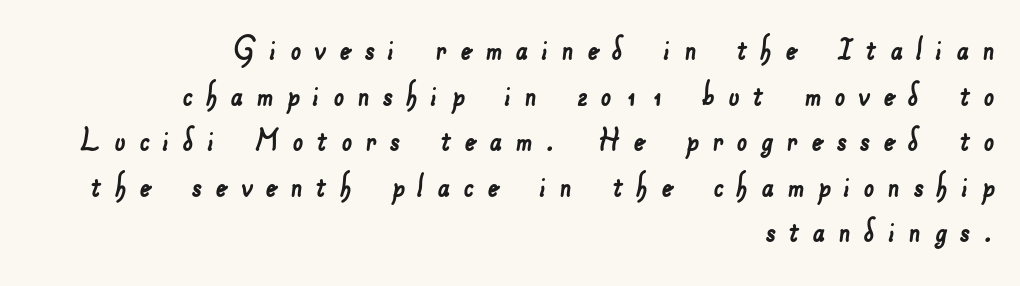
The image shows 37 px sans-serif type; set right-aligned, line spacing 1.23x, unusually wide letter spacing (+0.36 em), not underlined; low stroke contrast and a small x-height.
